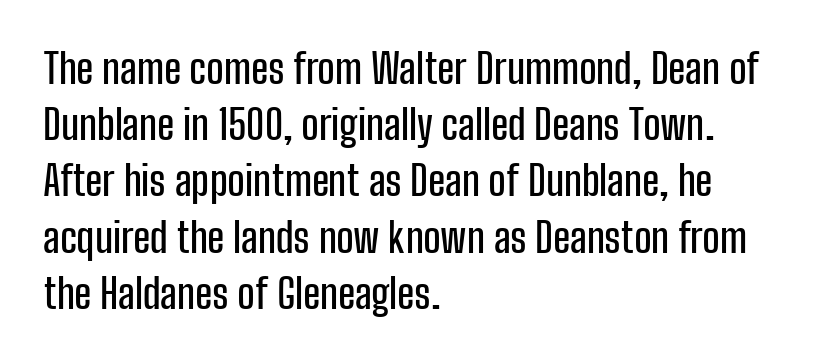
Q: Is the text italic (slanted)? A: No, it is upright.
Q: Is the typeface a serif or a sans-serif typeface? A: Sans-serif.
Q: Is the text underlined? A: No.
Q: How is the paragraph aligned? A: Left-aligned.
Q: Is the spacing between letters normal or unusually wide? A: Normal.
Q: Is the spacing between lines tight, normal or loose? A: Normal.
Q: Width (condensed, normal, or wide)? A: Condensed.
Q: Stroke contrast? A: Low.
Q: x-height? A: Medium.
Q: Monospaced? A: No.
